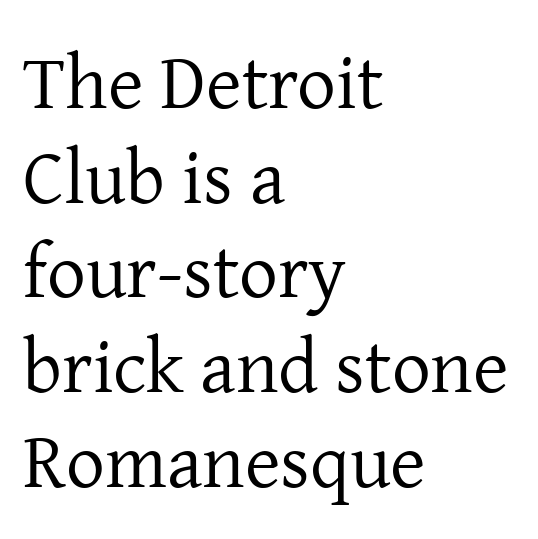
Q: Is the text bold? A: No.
Q: Is the text italic (slanted)? A: No, it is upright.
Q: Is the typeface a serif or a sans-serif typeface? A: Serif.
Q: Is the text underlined? A: No.
Q: How is the paragraph aligned? A: Left-aligned.
Q: Is the spacing between letters normal or unusually wide? A: Normal.
Q: Width (condensed, normal, or wide)? A: Normal.
Q: Stroke contrast? A: Low.
Q: x-height? A: Medium.
Q: Monospaced? A: No.
